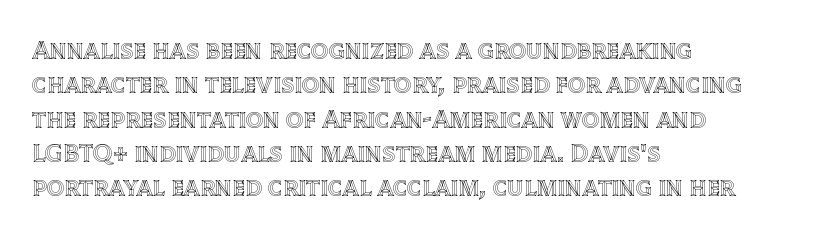
Q: Is the text italic (slanted)? A: No, it is upright.
Q: Is the text underlined? A: No.
Q: How is the paragraph aligned? A: Left-aligned.
Q: Is the spacing between letters normal or unusually wide? A: Normal.
Q: Is the spacing between lines tight, normal or loose? A: Normal.
